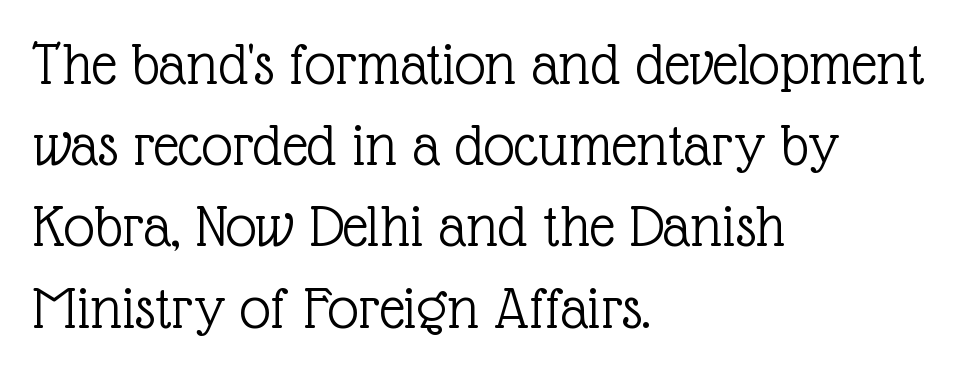
The setting favours the left margin, as ordinary paragraphs usually do. The type family on display is of the serif kind. Successive baselines arrive at the customary interval. The letters look calm and open, with moderate or lighter stems. The lettering holds an erect, upright posture throughout. The string is rendered with underlining switched off.
